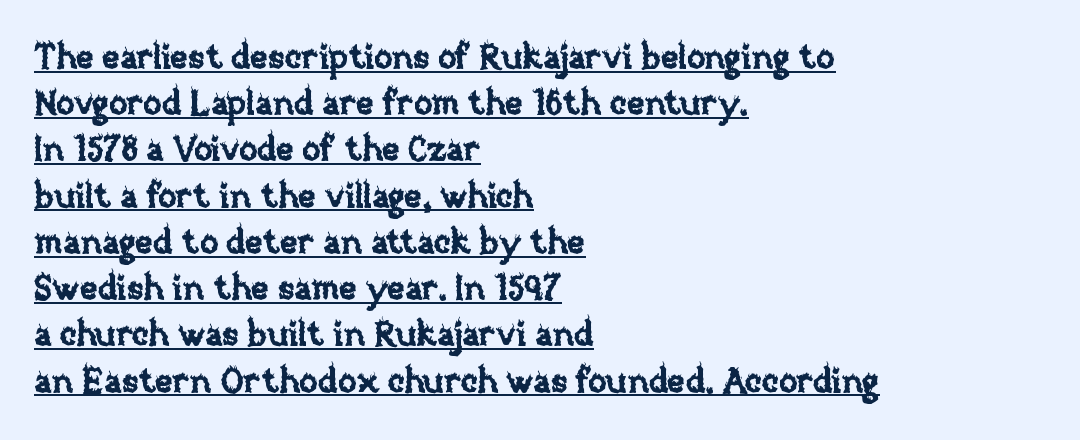
{"italic": "no", "width": "normal", "stroke_contrast": "low", "x_height": "large", "monospaced": "no", "underline": "yes", "align": "left", "line_spacing": "normal", "line_spacing_ratio": 1.36, "letter_spacing": "normal", "letter_spacing_em": 0.0, "glyph_px": 34}
